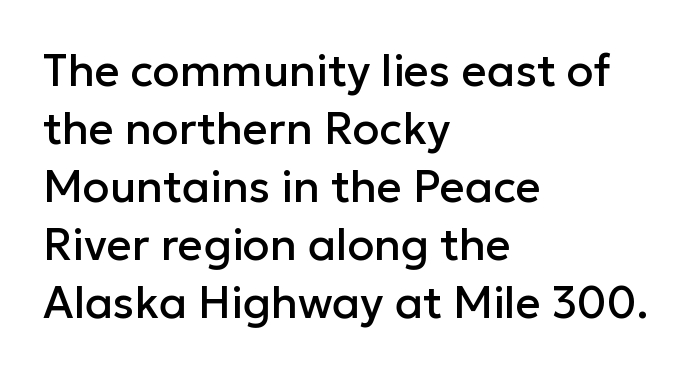
It's the straight-up-and-down kind of type. The passage shown is typed in a proportional face where columns would drift. Default kerning and tracking; the words read as compact shapes. Type without underlining. Type style note: lacks serifs.
